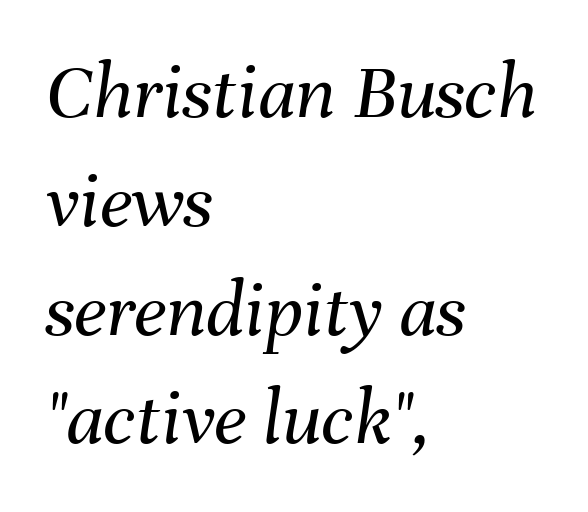
Q: Is the text bold? A: No.
Q: Is the text italic (slanted)? A: Yes, it leans right by about 8 degrees.
Q: Is the text underlined? A: No.
Q: How is the paragraph aligned? A: Left-aligned.
Q: Is the spacing between letters normal or unusually wide? A: Normal.
Q: Is the spacing between lines tight, normal or loose? A: Normal.
Q: Width (condensed, normal, or wide)? A: Normal.
Q: Stroke contrast? A: Medium.
Q: x-height? A: Medium.
Q: Monospaced? A: No.
